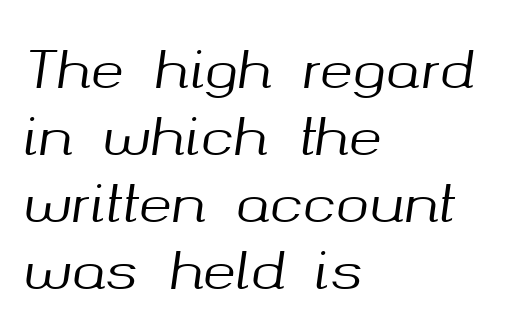
The image shows 50 px text type, italic (leaning right); set left-aligned, normal line spacing (1.34x), normal letter spacing, not underlined; medium stroke contrast and a medium x-height.
